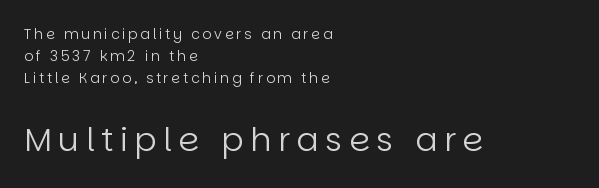
Bigger letters appear in the bottom chunk; the top chunk is reduced. Anything drawn beneath the words? Only blank space. Do the characters align in a grid? No, the font is proportional. Does the copy run flush right? No — it runs flush left.
